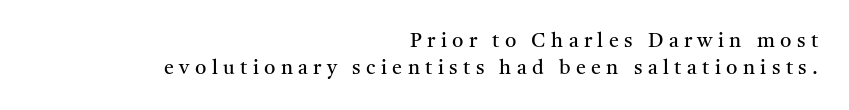
Q: Is the text bold? A: No.
Q: Is the text italic (slanted)? A: No, it is upright.
Q: Is the text underlined? A: No.
Q: How is the paragraph aligned? A: Right-aligned.
Q: Is the spacing between letters normal or unusually wide? A: Unusually wide.
Q: Is the spacing between lines tight, normal or loose? A: Normal.
